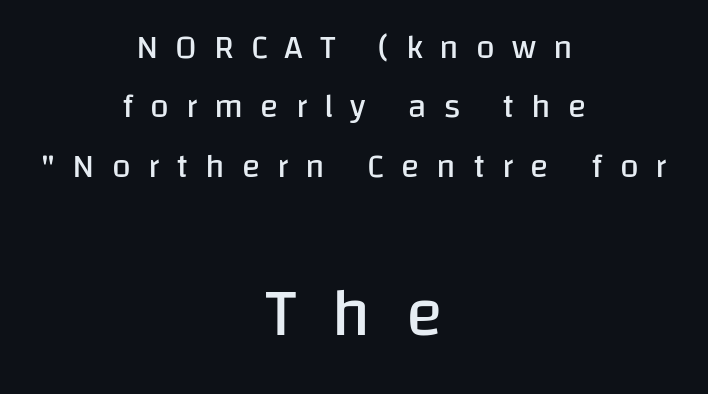
Honestly, the letter spacing is so wide it's the main thing you notice. This rendering uses center alignment, leaving both contours irregular but symmetric. The letterforms sit at book weight or below. The rendering uses natural spacing where letterforms have individual widths.
